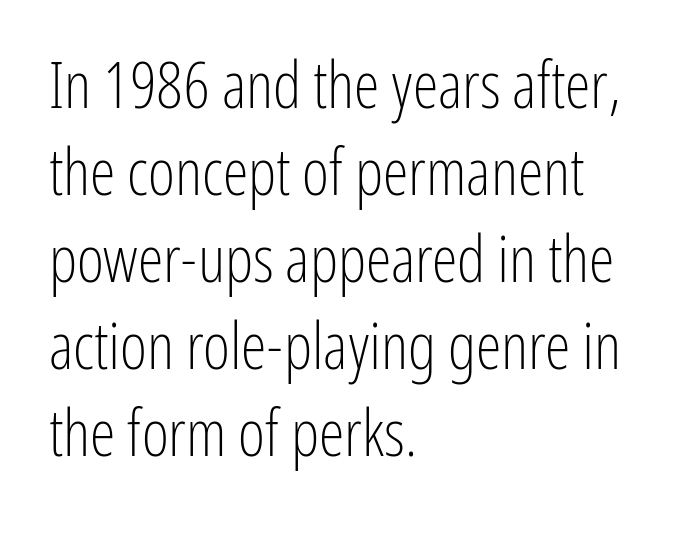
The lines sit at an ordinary, default distance from one another. Compared with a centered layout, this one pins lines to the left instead. Check under the words: just untouched page. Proportional: the letters do not fall into vertical columns.
